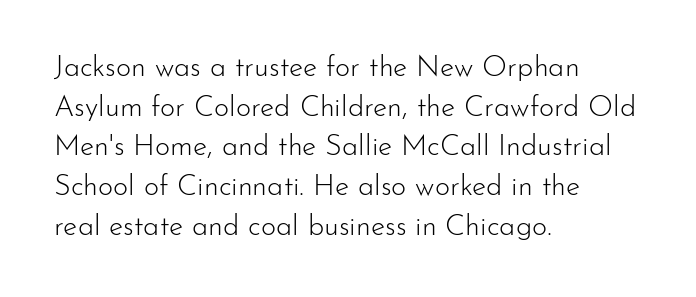
The image shows 29 px light sans-serif type, upright; set left-aligned, normal line spacing (1.37x), normal letter spacing, not underlined; low stroke contrast and a small x-height.
